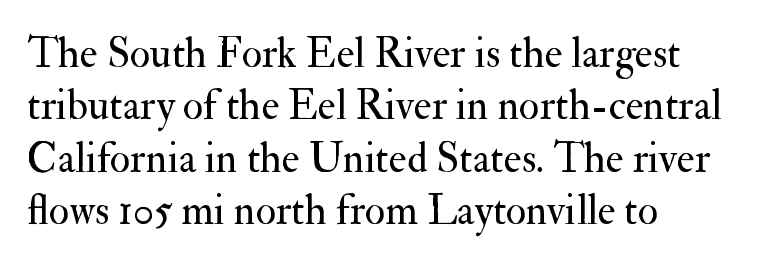
Q: Is the text bold? A: No.
Q: Is the text italic (slanted)? A: No, it is upright.
Q: Is the typeface a serif or a sans-serif typeface? A: Serif.
Q: Is the text underlined? A: No.
Q: How is the paragraph aligned? A: Left-aligned.
Q: Is the spacing between letters normal or unusually wide? A: Normal.
Q: Is the spacing between lines tight, normal or loose? A: Normal.
Q: Width (condensed, normal, or wide)? A: Normal.
Q: Stroke contrast? A: Medium.
Q: x-height? A: Small.
Q: Monospaced? A: No.
